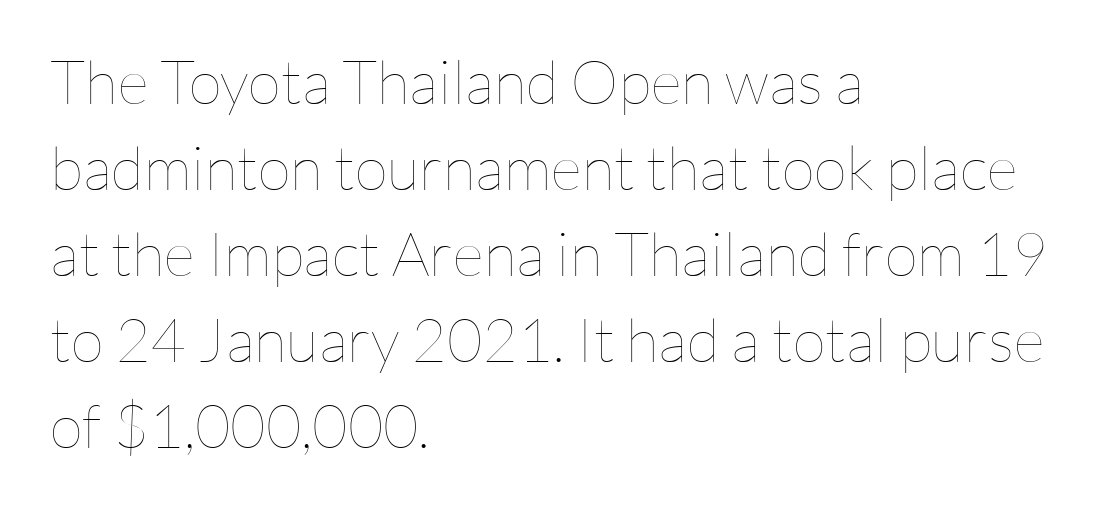
{"italic": "no", "bold": "no", "weight": "thin", "width": "normal", "stroke_contrast": "low", "x_height": "medium", "monospaced": "no", "underline": "no", "align": "left", "line_spacing": "normal", "line_spacing_ratio": 1.41, "letter_spacing": "normal", "letter_spacing_em": 0.0, "glyph_px": 61}
